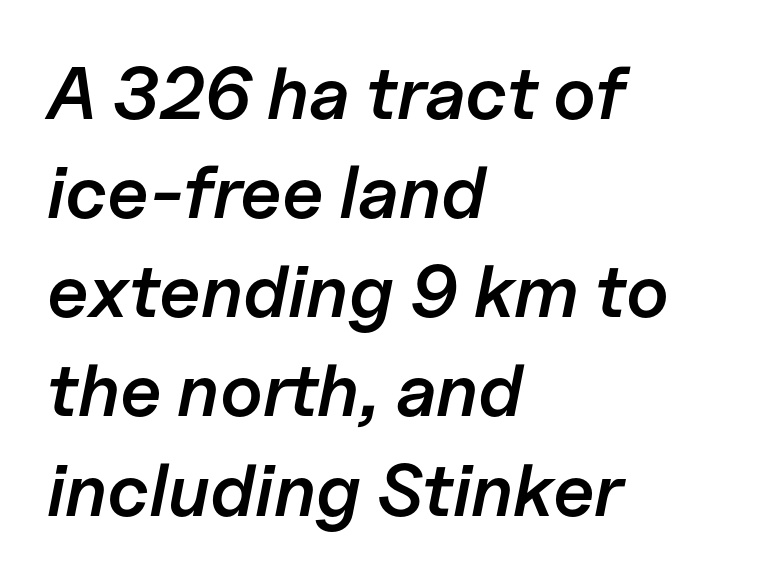
The image shows 74 px semibold type, italic (leaning right); set left-aligned, normal line spacing (1.34x), normal letter spacing, not underlined; low stroke contrast and a medium x-height.
